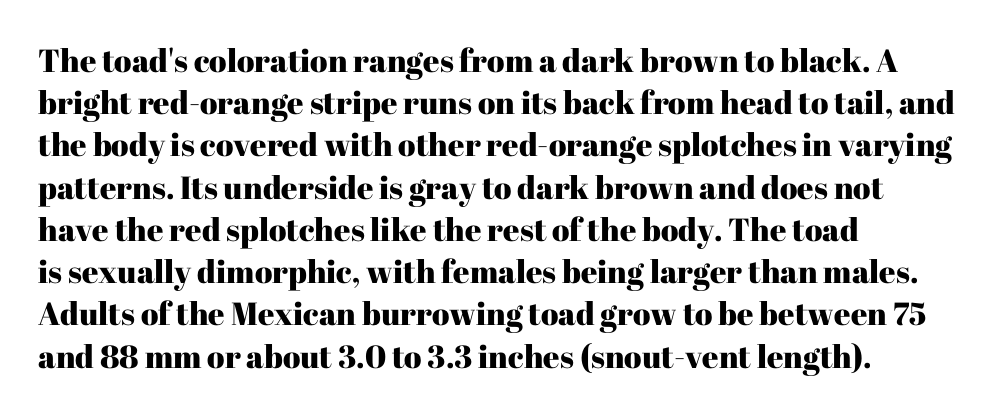
The passage is arranged the way most books set body copy — flush left. Bare-footed words on every line. This is the regular roman posture of the typeface. Does extra space separate the letters? No, they use regular spacing. Here the designer chose a conventional face with non-uniform glyph widths.
